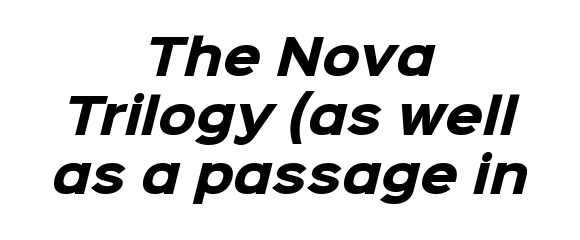
{"serif": "no", "bold": "yes", "weight": "heavy", "width": "normal", "stroke_contrast": "low", "x_height": "medium", "monospaced": "no", "underline": "no", "align": "center", "line_spacing_ratio": 1.2, "letter_spacing": "normal", "letter_spacing_em": 0.0, "glyph_px": 49}
